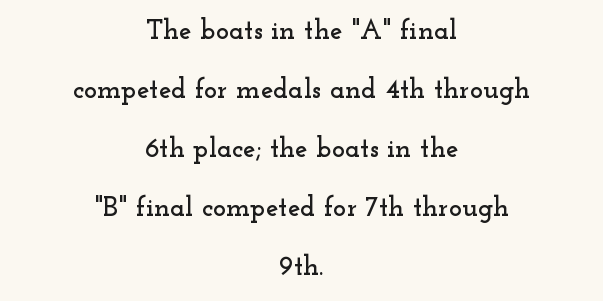
Q: Is the text italic (slanted)? A: No, it is upright.
Q: Is the typeface a serif or a sans-serif typeface? A: Serif.
Q: Is the text underlined? A: No.
Q: How is the paragraph aligned? A: Centered.
Q: Is the spacing between letters normal or unusually wide? A: Normal.
Q: Is the spacing between lines tight, normal or loose? A: Loose.
Q: Width (condensed, normal, or wide)? A: Wide.
Q: Stroke contrast? A: Low.
Q: x-height? A: Small.
Q: Monospaced? A: No.
